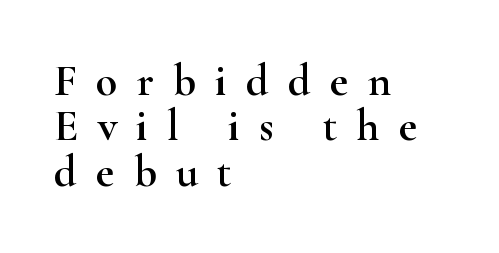
{"serif": "yes", "italic": "no", "width": "wide", "stroke_contrast": "high", "x_height": "small", "monospaced": "no", "underline": "no", "align": "left", "line_spacing": "tight", "line_spacing_ratio": 1.03, "letter_spacing": "wide", "letter_spacing_em": 0.44, "glyph_px": 44}
